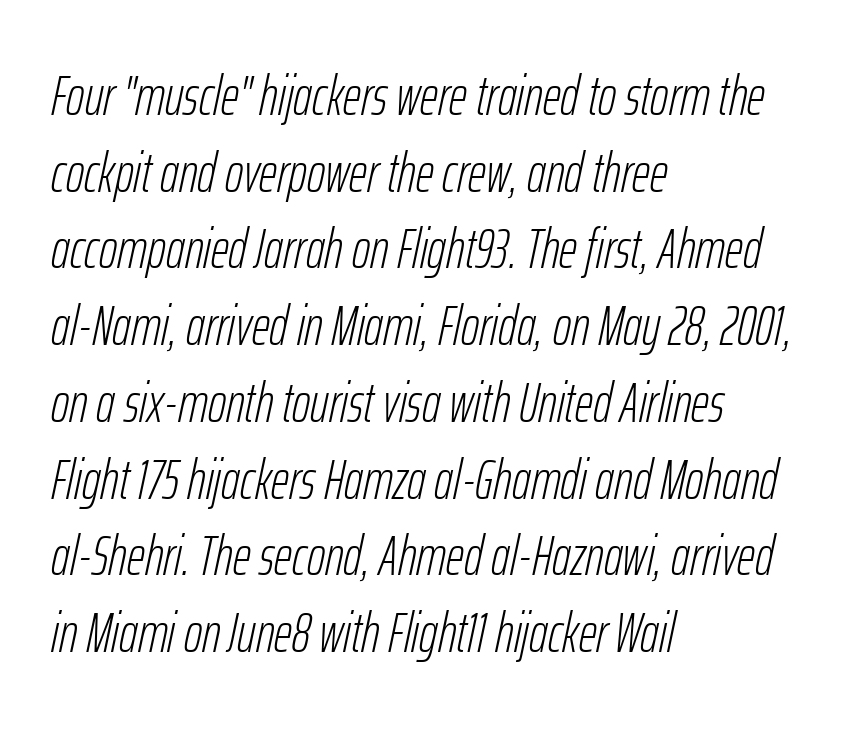
The letterforms sit shoulder to shoulder at normal distance. Slanted lettering throughout. The strip under each line holds only bare page. The face used here is proportionally spaced, like ordinary book or web type. Is this a heavy cut? Hardly; it is regular or lighter.
